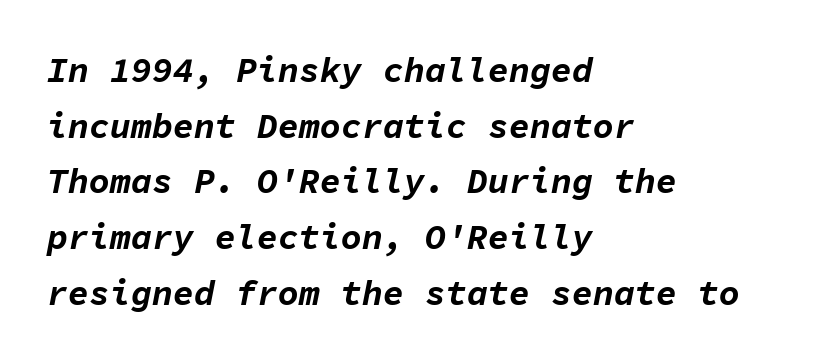
The image shows 35 px bold type, italic (leaning right), monospaced; set left-aligned, normal line spacing (1.59x), normal letter spacing, not underlined; low stroke contrast and a medium x-height.
